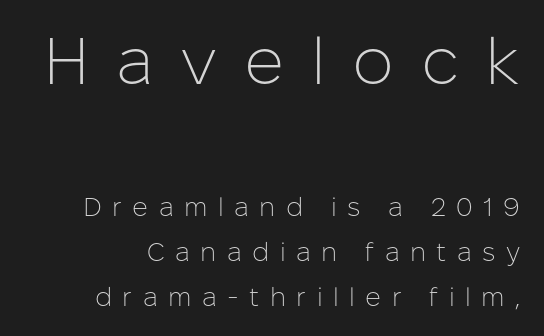
Q: Is the text bold? A: No.
Q: Is the text italic (slanted)? A: No, it is upright.
Q: Is the typeface a serif or a sans-serif typeface? A: Sans-serif.
Q: Is the text underlined? A: No.
Q: Is the spacing between letters normal or unusually wide? A: Unusually wide.
Q: Which block of text is set in a larger size, the first (top) or the second (bottom)? A: The first (top) one.
Q: Width (condensed, normal, or wide)? A: Normal.
Q: Stroke contrast? A: Low.
Q: x-height? A: Medium.
Q: Monospaced? A: No.
